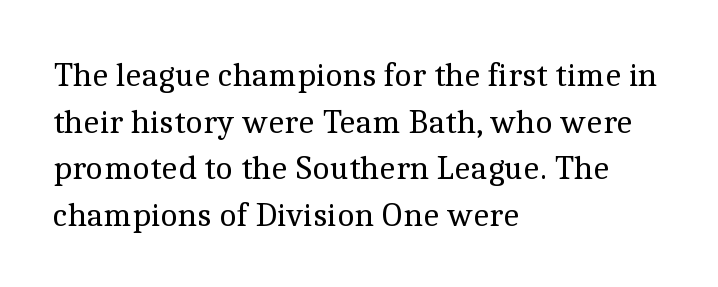
The image shows 34 px regular-weight serif type, upright; set left-aligned, normal line spacing (1.37x), normal letter spacing, not underlined; a medium x-height.
